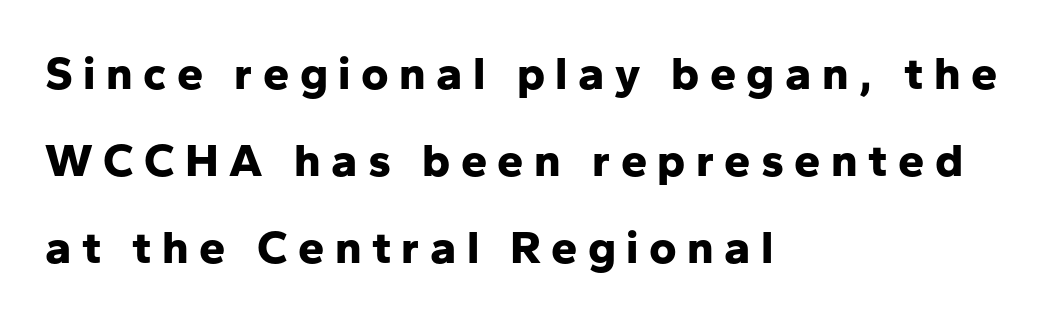
{"serif": "no", "italic": "no", "bold": "yes", "weight": "bold", "width": "normal", "stroke_contrast": "low", "x_height": "medium", "monospaced": "no", "underline": "no", "align": "left", "line_spacing_ratio": 1.85, "letter_spacing": "wide", "letter_spacing_em": 0.22, "glyph_px": 47}
